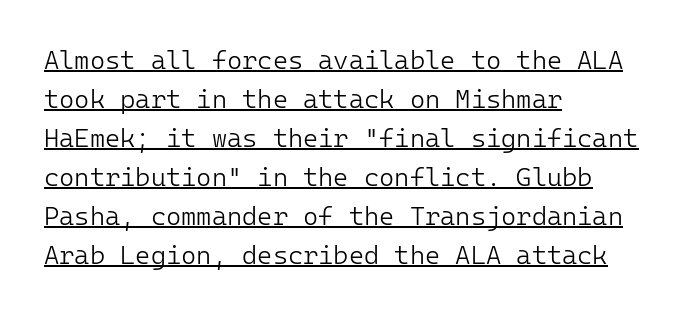
Q: Is the text bold? A: No.
Q: Is the text italic (slanted)? A: No, it is upright.
Q: Is the text underlined? A: Yes.
Q: How is the paragraph aligned? A: Left-aligned.
Q: Is the spacing between letters normal or unusually wide? A: Normal.
Q: Is the spacing between lines tight, normal or loose? A: Normal.
